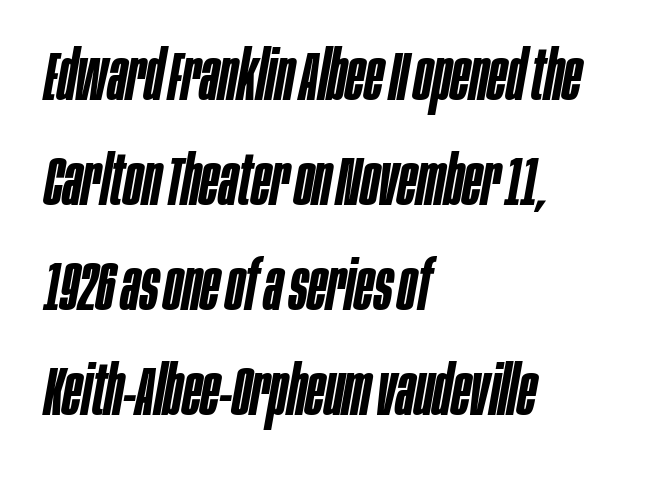
The image shows 69 px semibold, condensed type, italic (leaning right); set left-aligned, normal line spacing (1.52x), normal letter spacing, not underlined; low stroke contrast and a large x-height.
